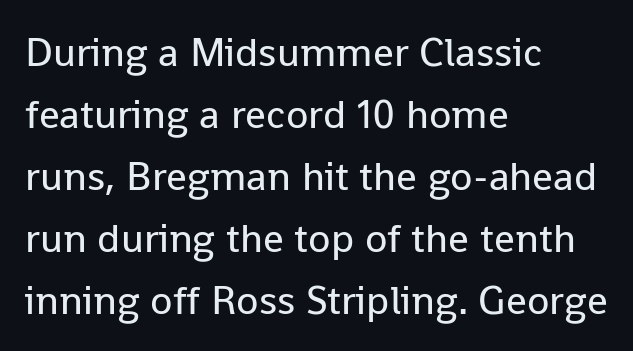
The image shows 41 px regular-weight sans-serif type, upright; set left-aligned, normal line spacing (1.51x), normal letter spacing, not underlined; low stroke contrast and a medium x-height.
